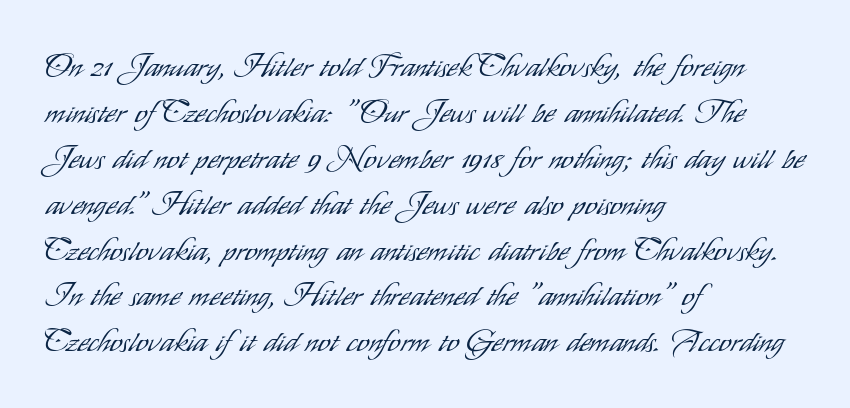
Q: Is the text bold? A: No.
Q: Is the text italic (slanted)? A: Yes.
Q: Is the typeface a serif or a sans-serif typeface? A: Sans-serif.
Q: Is the text underlined? A: No.
Q: How is the paragraph aligned? A: Left-aligned.
Q: Is the spacing between letters normal or unusually wide? A: Normal.
Q: Is the spacing between lines tight, normal or loose? A: Normal.
Q: Width (condensed, normal, or wide)? A: Condensed.
Q: Stroke contrast? A: Low.
Q: x-height? A: Small.
Q: Monospaced? A: No.
